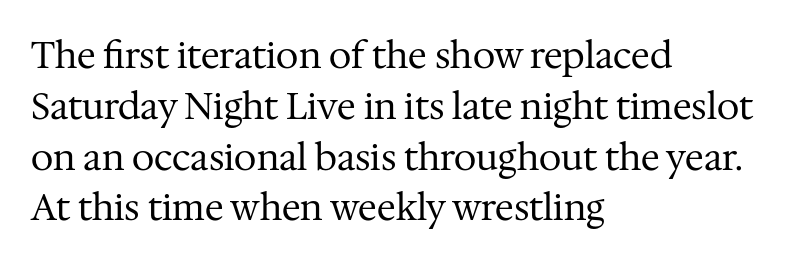
These lines are composed in type with serifs. A bare baseline throughout the passage. Here the glyphs are tracked normally, forming tight word shapes. Regular leading. Heft: none added — not bold. This is roman type, the default non-slanted kind.
